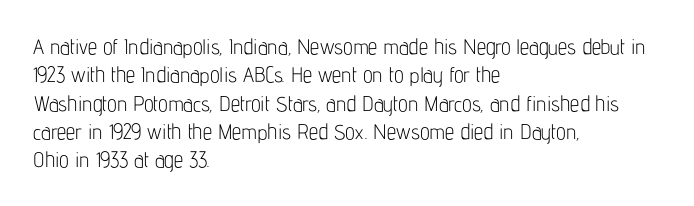
Q: Is the text bold? A: No.
Q: Is the text italic (slanted)? A: No, it is upright.
Q: Is the text underlined? A: No.
Q: How is the paragraph aligned? A: Left-aligned.
Q: Is the spacing between letters normal or unusually wide? A: Normal.
Q: Is the spacing between lines tight, normal or loose? A: Normal.
